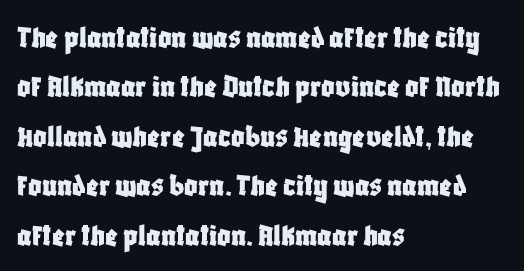
{"serif": "no", "italic": "no", "width": "condensed", "stroke_contrast": "low", "x_height": "large", "monospaced": "no", "underline": "no", "align": "left", "line_spacing": "normal", "line_spacing_ratio": 1.5, "letter_spacing": "normal", "letter_spacing_em": 0.0, "glyph_px": 33}
